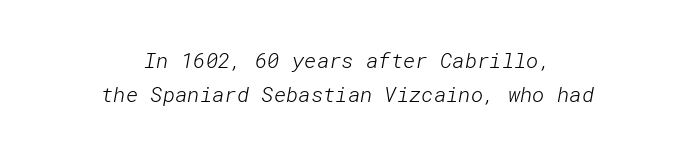
Between one letter and the next there's only the usual sliver of space. Think standard paragraph weight, or any step lighter than that. Rule under the text: the space is simply empty. Interline gaps are of average width in this sample.
